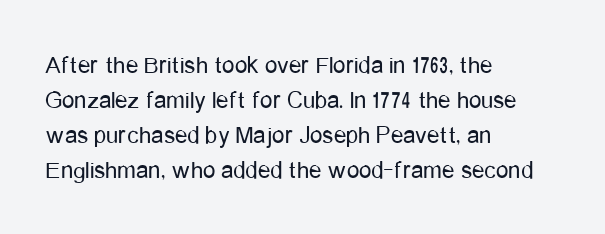
The image shows 25 px text type, upright; set left-aligned, normal line spacing (1.4x), normal letter spacing, not underlined.
